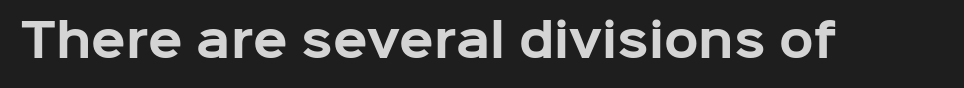
{"serif": "no", "italic": "no", "bold": "yes", "weight": "bold", "width": "normal", "stroke_contrast": "low", "x_height": "medium", "monospaced": "no", "underline": "no", "letter_spacing": "normal", "letter_spacing_em": 0.0, "glyph_px": 45}
